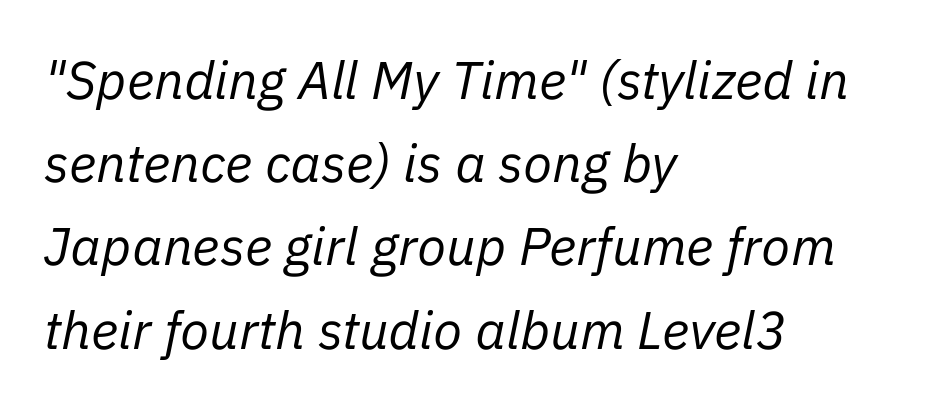
The image shows 53 px regular-weight type, italic (leaning right); set left-aligned, normal line spacing (1.57x), normal letter spacing, not underlined; low stroke contrast and a medium x-height.
